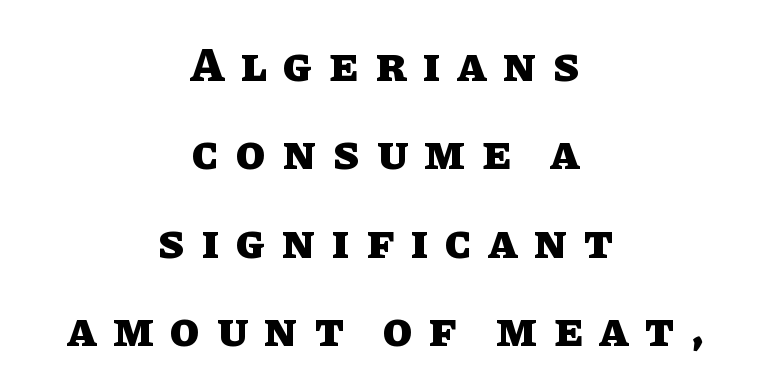
Q: Is the text bold? A: Yes.
Q: Is the text italic (slanted)? A: No, it is upright.
Q: Is the text underlined? A: No.
Q: How is the paragraph aligned? A: Centered.
Q: Is the spacing between letters normal or unusually wide? A: Unusually wide.
Q: Width (condensed, normal, or wide)? A: Normal.
Q: Stroke contrast? A: Low.
Q: x-height? A: Large.
Q: Monospaced? A: No.
